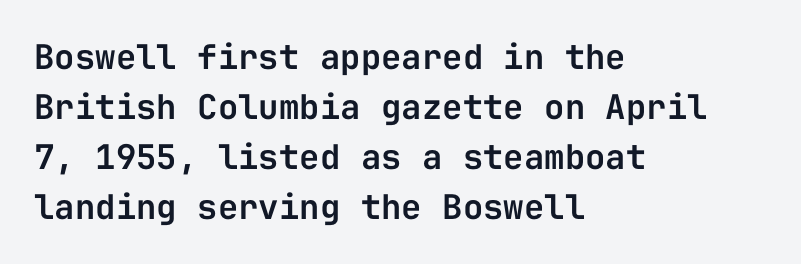
The image shows 34 px sans-serif type, upright, monospaced; set left-aligned, normal line spacing (1.47x), normal letter spacing, not underlined; low stroke contrast and a medium x-height.
